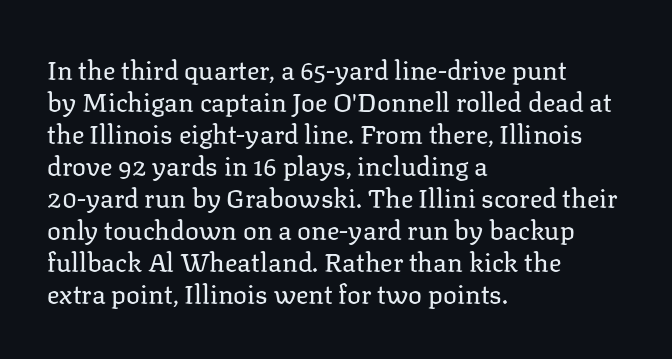
Q: Is the text bold? A: No.
Q: Is the text italic (slanted)? A: No, it is upright.
Q: Is the text underlined? A: No.
Q: How is the paragraph aligned? A: Left-aligned.
Q: Is the spacing between letters normal or unusually wide? A: Normal.
